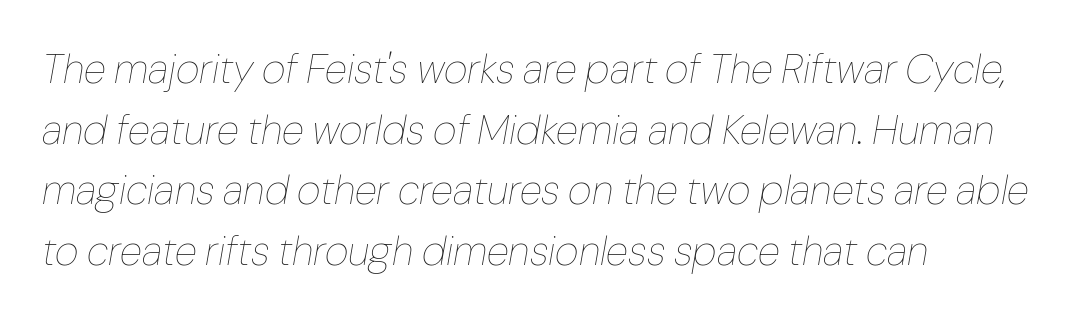
The letters sit at their default tracking, neither squeezed nor spread. The typography opts for an oblique posture over an upright one. The letters advance in unequal steps, a hallmark of proportional type. All the whitespace from short lines collects on the right. The space directly below the letters is spotless.
